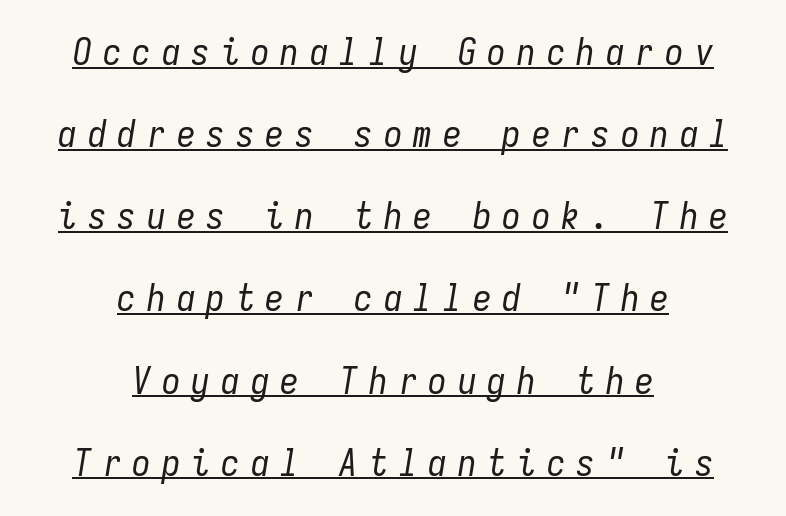
{"italic": "yes", "lean": "right", "slant_degrees": 9, "bold": "no", "weight": "regular", "width": "condensed", "stroke_contrast": "low", "x_height": "medium", "monospaced": "yes", "underline": "yes", "align": "center", "line_spacing": "loose", "line_spacing_ratio": 2.22, "letter_spacing": "wide", "letter_spacing_em": 0.3, "glyph_px": 37}
